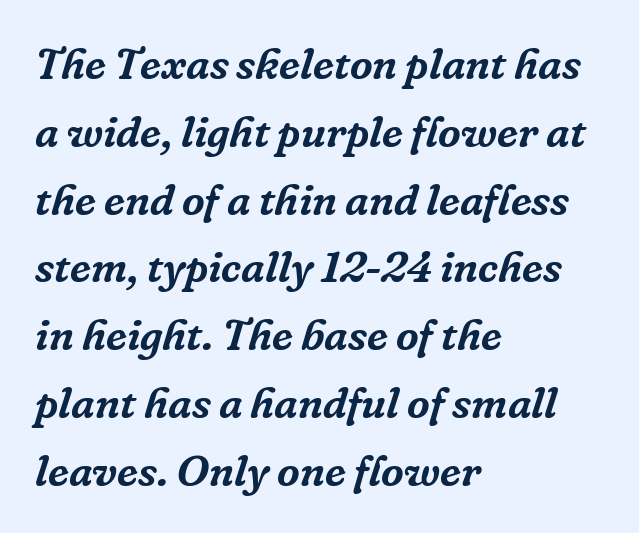
{"serif": "yes", "italic": "yes", "lean": "right", "slant_degrees": 16, "width": "normal", "stroke_contrast": "low", "x_height": "medium", "monospaced": "no", "underline": "no", "align": "left", "line_spacing": "normal", "line_spacing_ratio": 1.54, "letter_spacing": "normal", "letter_spacing_em": 0.0, "glyph_px": 44}
